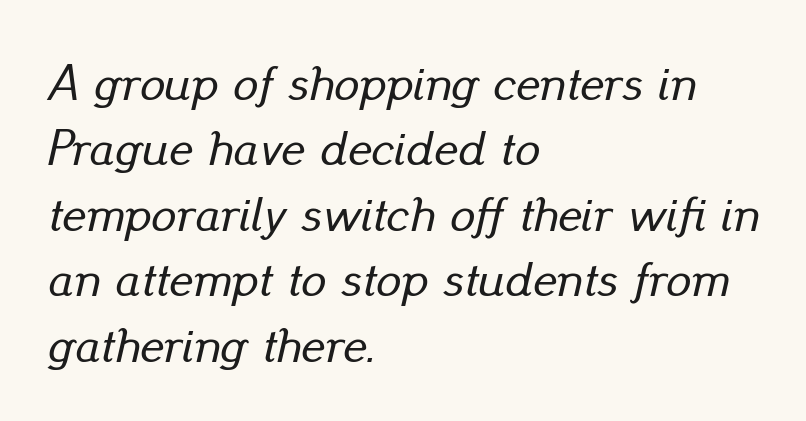
Proportional: the letters do not fall into vertical columns. One glance says typical: line gaps are just what's usual. You can tell it's italic because the verticals aren't actually vertical. Clear beneath every line of the passage. The letterforms sit shoulder to shoulder at normal distance. One-word summary of the alignment: left.
